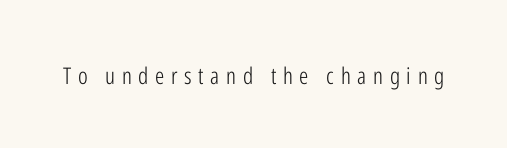
The image shows 23 px text type, upright; set unusually wide letter spacing (+0.29 em), not underlined.
